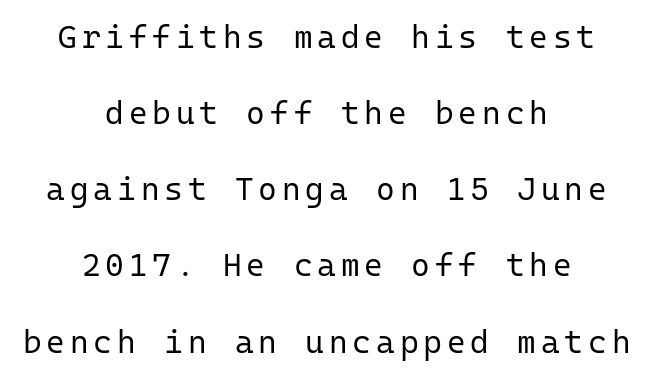
Q: Is the text bold? A: No.
Q: Is the text italic (slanted)? A: No, it is upright.
Q: Is the typeface a serif or a sans-serif typeface? A: Sans-serif.
Q: Is the text underlined? A: No.
Q: How is the paragraph aligned? A: Centered.
Q: Is the spacing between lines tight, normal or loose? A: Loose.
Q: Width (condensed, normal, or wide)? A: Normal.
Q: Stroke contrast? A: Low.
Q: x-height? A: Medium.
Q: Monospaced? A: Yes.
